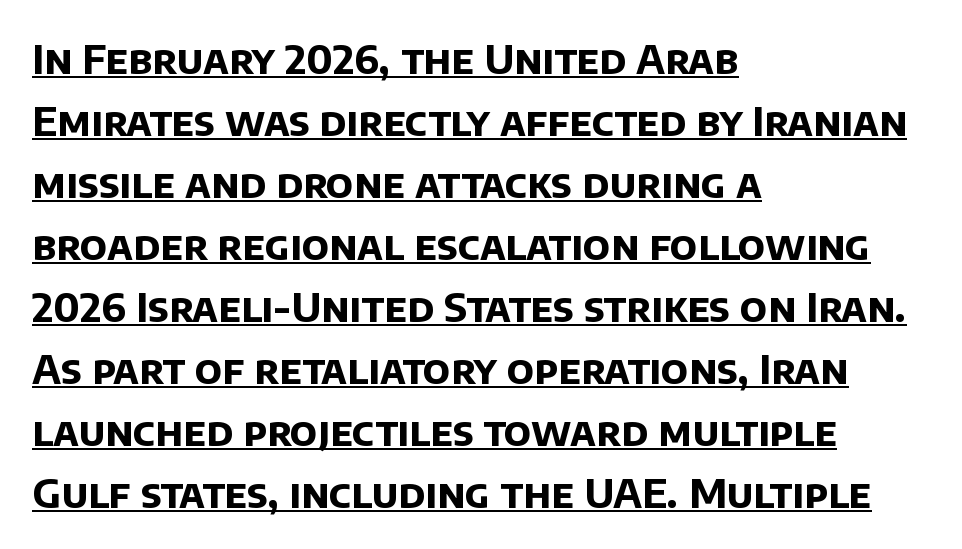
Q: Is the text bold? A: Yes.
Q: Is the typeface a serif or a sans-serif typeface? A: Sans-serif.
Q: Is the text underlined? A: Yes.
Q: How is the paragraph aligned? A: Left-aligned.
Q: Is the spacing between letters normal or unusually wide? A: Normal.
Q: Is the spacing between lines tight, normal or loose? A: Normal.
Q: Width (condensed, normal, or wide)? A: Normal.
Q: Stroke contrast? A: Low.
Q: x-height? A: Large.
Q: Monospaced? A: No.
